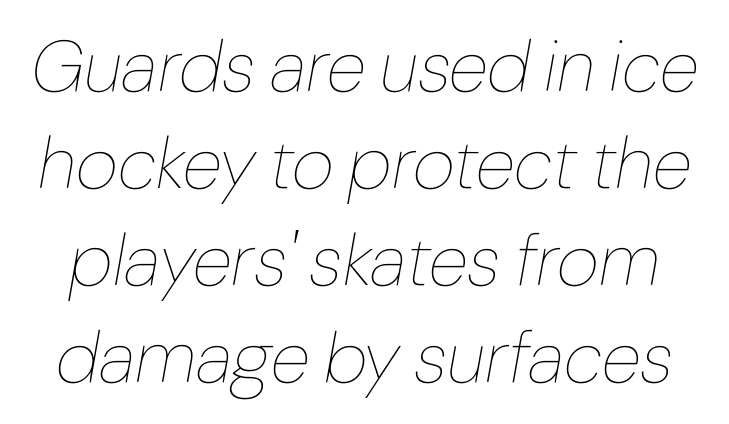
Characters are canted at an angle relative to the baseline's perpendicular. The letterforms sit at book weight or below. Leading: standard. Think of a printed novel: that variable character pitch is what you see here. Honestly, there is no underline to notice here at all. Is the letter spacing exaggerated? No — it looks like the ordinary default.
